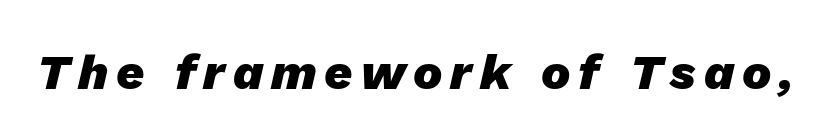
The letters are slanted; this is an italic face. Quick note: underline off. On the weight axis this lands at bold, roughly 700. Is this a fixed-width face? No — the glyphs have proportional, varying widths.
